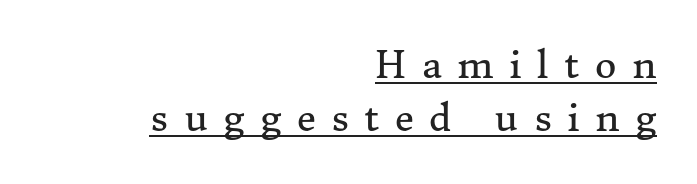
{"serif": "yes", "italic": "no", "bold": "no", "weight": "regular", "width": "normal", "stroke_contrast": "medium", "x_height": "medium", "monospaced": "no", "underline": "yes", "align": "right", "line_spacing": "normal", "line_spacing_ratio": 1.44, "letter_spacing": "wide", "letter_spacing_em": 0.42, "glyph_px": 37}
